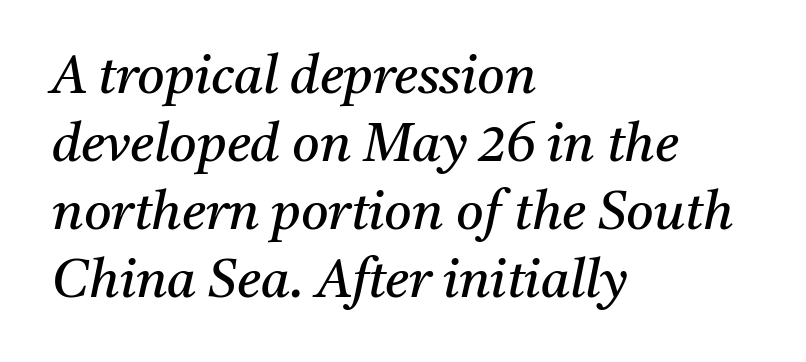
Q: Is the text bold? A: No.
Q: Is the text italic (slanted)? A: Yes, it leans right by about 11 degrees.
Q: Is the typeface a serif or a sans-serif typeface? A: Serif.
Q: Is the text underlined? A: No.
Q: How is the paragraph aligned? A: Left-aligned.
Q: Is the spacing between letters normal or unusually wide? A: Normal.
Q: Is the spacing between lines tight, normal or loose? A: Normal.
Q: Width (condensed, normal, or wide)? A: Normal.
Q: Stroke contrast? A: Medium.
Q: x-height? A: Medium.
Q: Monospaced? A: No.
